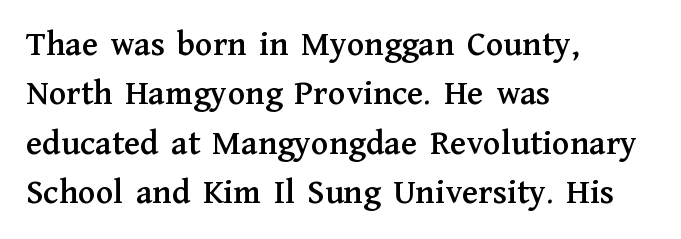
{"serif": "yes", "italic": "no", "width": "normal", "stroke_contrast": "medium", "x_height": "medium", "monospaced": "no", "underline": "no", "align": "left", "line_spacing": "normal", "line_spacing_ratio": 1.37, "letter_spacing": "normal", "letter_spacing_em": 0.0, "glyph_px": 36}
